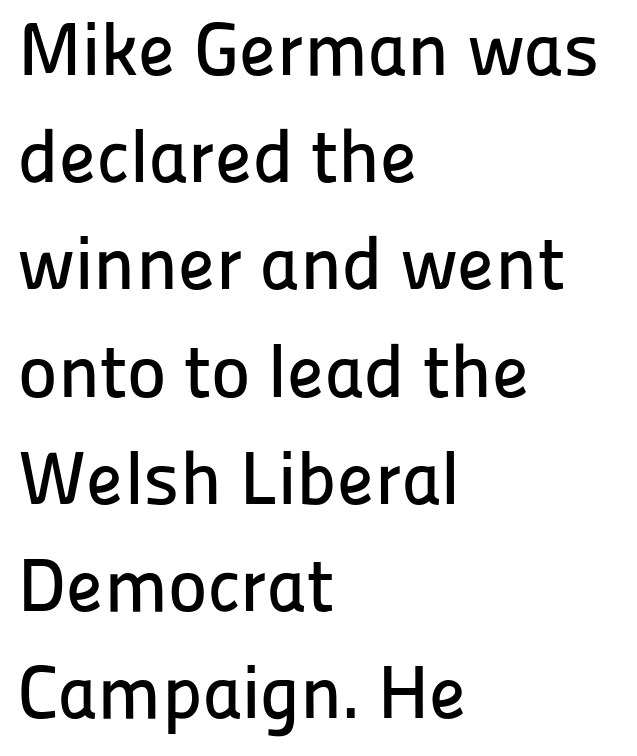
Q: Is the text italic (slanted)? A: No, it is upright.
Q: Is the typeface a serif or a sans-serif typeface? A: Sans-serif.
Q: Is the text underlined? A: No.
Q: How is the paragraph aligned? A: Left-aligned.
Q: Is the spacing between letters normal or unusually wide? A: Normal.
Q: Is the spacing between lines tight, normal or loose? A: Normal.
Q: Width (condensed, normal, or wide)? A: Normal.
Q: Stroke contrast? A: Low.
Q: x-height? A: Medium.
Q: Monospaced? A: No.
